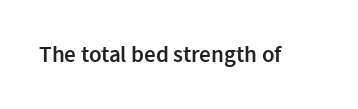
Q: Is the text bold? A: Semi-bold.
Q: Is the text italic (slanted)? A: No, it is upright.
Q: Is the text underlined? A: No.
Q: Is the spacing between letters normal or unusually wide? A: Normal.
